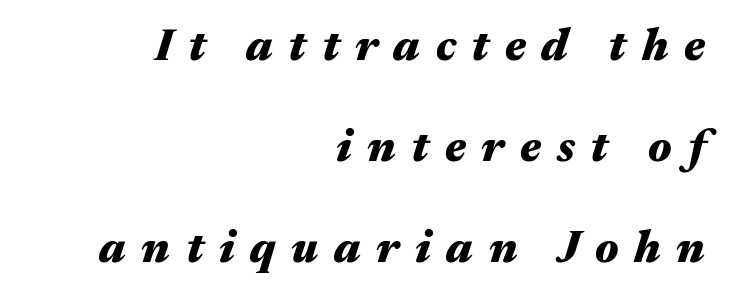
Q: Is the text bold? A: Yes.
Q: Is the text italic (slanted)? A: Yes, it leans right by about 17 degrees.
Q: Is the text underlined? A: No.
Q: How is the paragraph aligned? A: Right-aligned.
Q: Is the spacing between letters normal or unusually wide? A: Unusually wide.
Q: Is the spacing between lines tight, normal or loose? A: Loose.
Q: Width (condensed, normal, or wide)? A: Wide.
Q: Stroke contrast? A: Medium.
Q: x-height? A: Medium.
Q: Monospaced? A: No.
